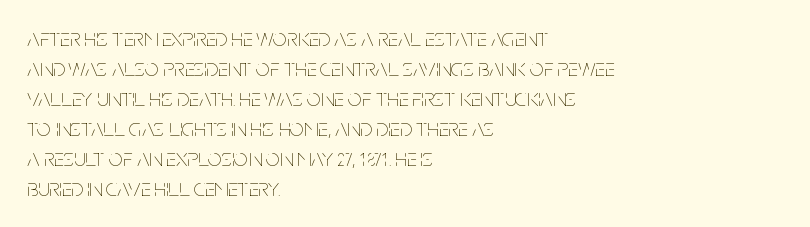
Stem width sits at or under what a default text font uses. Rendered with straight, roman letterforms. In CSS terms this would be text-align: left. Is the letter spacing exaggerated? No — it looks like the ordinary default.
